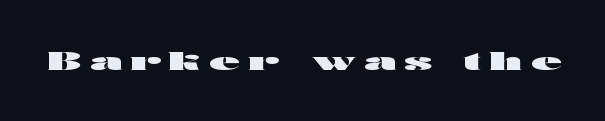
The image shows 25 px bold type, upright; set unusually wide letter spacing (+0.35 em), not underlined.
